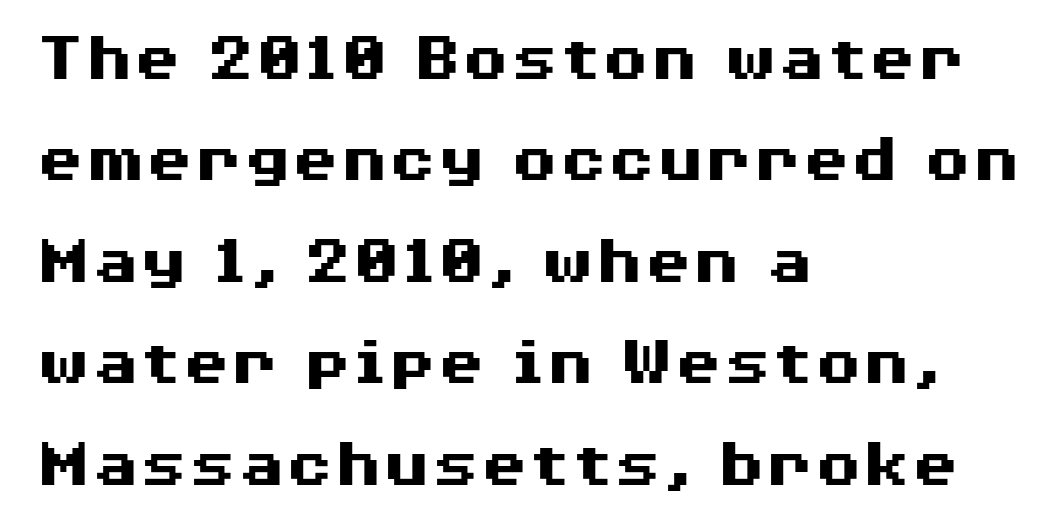
Q: Is the text bold? A: Yes.
Q: Is the text italic (slanted)? A: No, it is upright.
Q: Is the typeface a serif or a sans-serif typeface? A: Sans-serif.
Q: Is the text underlined? A: No.
Q: How is the paragraph aligned? A: Left-aligned.
Q: Is the spacing between letters normal or unusually wide? A: Normal.
Q: Is the spacing between lines tight, normal or loose? A: Normal.
Q: Width (condensed, normal, or wide)? A: Wide.
Q: Stroke contrast? A: Medium.
Q: x-height? A: Medium.
Q: Monospaced? A: No.
